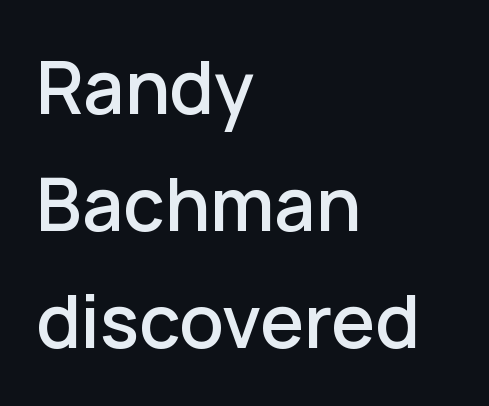
The image shows 73 px sans-serif type, upright; set left-aligned, normal line spacing (1.6x), normal letter spacing, not underlined; low stroke contrast and a medium x-height.
